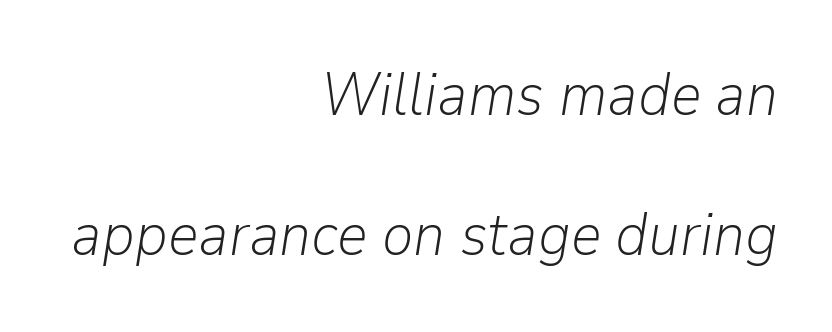
Q: Is the text bold? A: No.
Q: Is the text italic (slanted)? A: Yes, it leans right by about 9 degrees.
Q: Is the text underlined? A: No.
Q: How is the paragraph aligned? A: Right-aligned.
Q: Is the spacing between letters normal or unusually wide? A: Normal.
Q: Is the spacing between lines tight, normal or loose? A: Loose.
Q: Width (condensed, normal, or wide)? A: Normal.
Q: Stroke contrast? A: Low.
Q: x-height? A: Medium.
Q: Monospaced? A: No.
